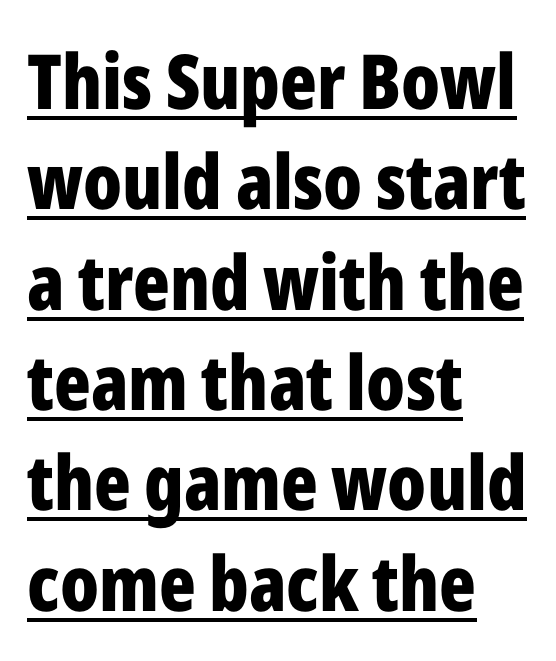
{"serif": "no", "italic": "no", "bold": "yes", "weight": "bold", "width": "condensed", "stroke_contrast": "low", "x_height": "medium", "monospaced": "no", "underline": "yes", "align": "left", "line_spacing": "normal", "line_spacing_ratio": 1.32, "letter_spacing": "normal", "letter_spacing_em": 0.0, "glyph_px": 76}
